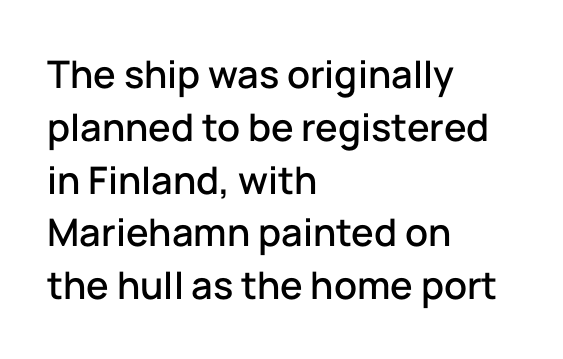
The passage is arranged the way most books set body copy — flush left. You could not count columns in this text — the font is proportionally spaced. This sample uses plain, unmodified letter spacing. The font's upright variant was chosen for this text.
